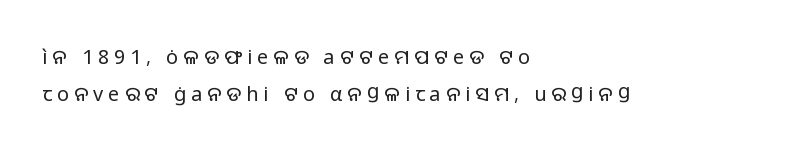
Any mark beneath the type? The region is blank. Short note: letters widely spaced. Every row of glyphs begins at an identical x-position on the left. This sample uses an upright cut, with every glyph sitting square on the baseline. Stems here are at most as thick as an everyday book face.
